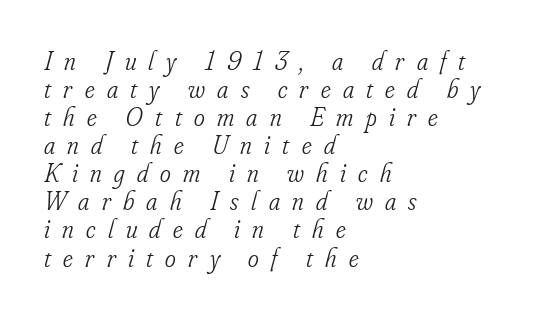
Q: Is the text bold? A: No.
Q: Is the text italic (slanted)? A: Yes, it leans right by about 16 degrees.
Q: Is the text underlined? A: No.
Q: How is the paragraph aligned? A: Left-aligned.
Q: Is the spacing between letters normal or unusually wide? A: Unusually wide.
Q: Is the spacing between lines tight, normal or loose? A: Tight.
